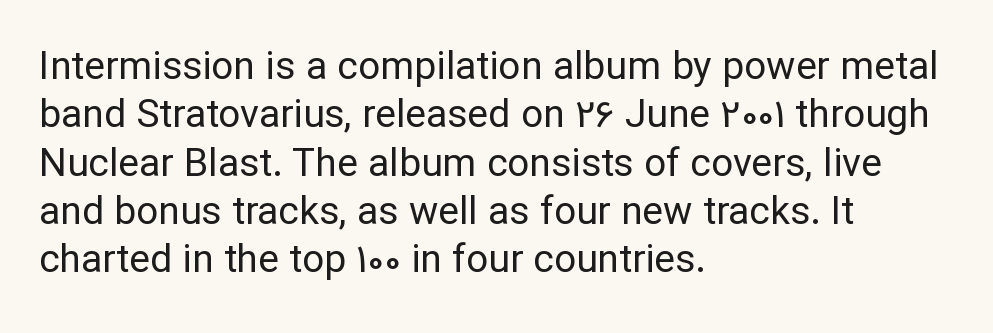
No heavy texture on the line: the type isn't bold. Quick note: not italic, upright. In CSS terms this would be text-align: left. How are the letters spaced? Ordinarily, with no added tracking. Spacing verdict: proportional, widths tailored to each character. The space beneath each line is pristine and unruled.
